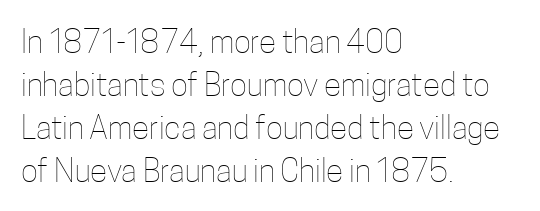
{"italic": "no", "bold": "no", "weight": "thin", "width": "condensed", "stroke_contrast": "low", "x_height": "medium", "monospaced": "no", "underline": "no", "align": "left", "line_spacing": "normal", "line_spacing_ratio": 1.34, "letter_spacing": "normal", "letter_spacing_em": 0.0, "glyph_px": 32}
